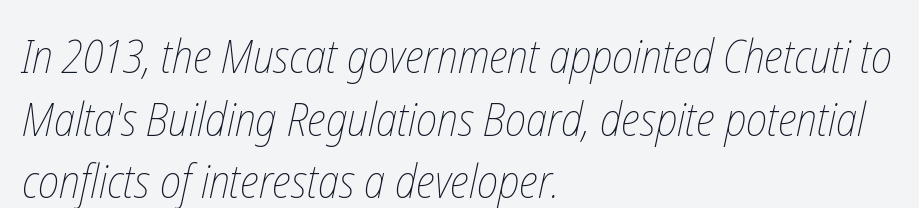
{"bold": "no", "weight": "thin", "width": "condensed", "stroke_contrast": "low", "x_height": "medium", "monospaced": "no", "underline": "no", "align": "left", "line_spacing": "normal", "line_spacing_ratio": 1.33, "letter_spacing": "normal", "letter_spacing_em": 0.0, "glyph_px": 47}
